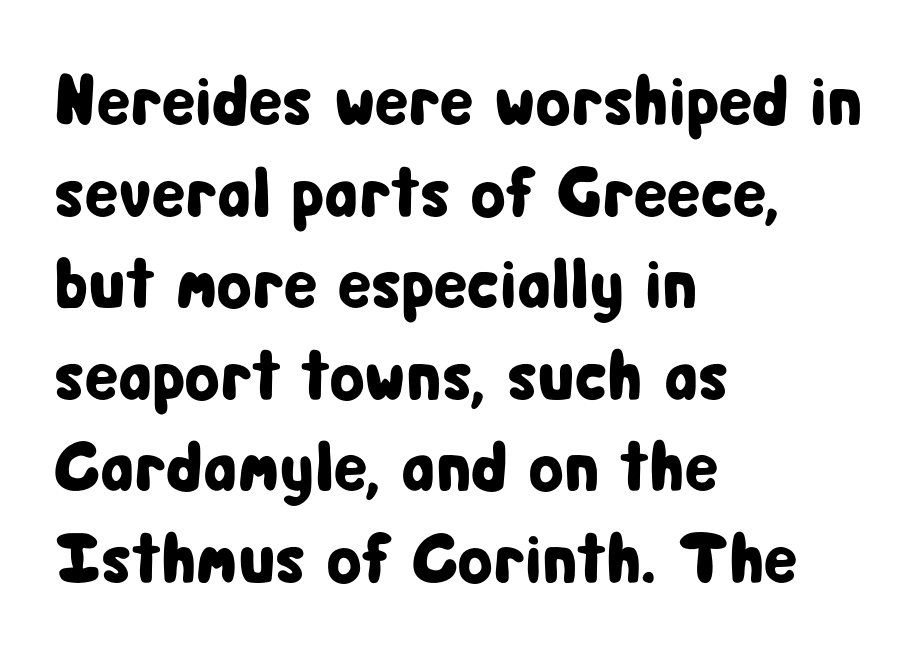
{"serif": "no", "italic": "no", "width": "condensed", "stroke_contrast": "low", "x_height": "medium", "monospaced": "no", "underline": "no", "align": "left", "line_spacing": "normal", "line_spacing_ratio": 1.29, "letter_spacing": "normal", "letter_spacing_em": 0.0, "glyph_px": 71}
